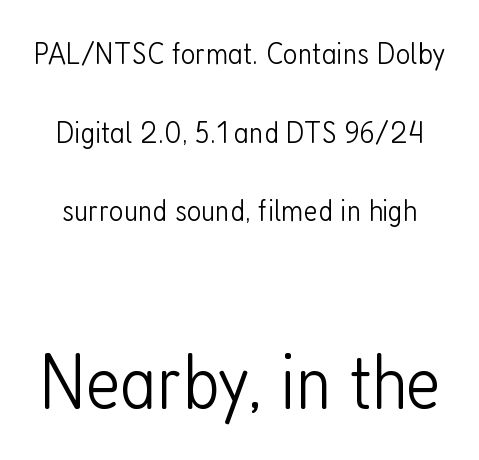
Glance below the letters and you will spot only blank space. Baseline-to-baseline distance is far greater than the letter height. Stroke thickness stays within the range of a standard reading face or lighter. Is this a sans? Yes — the strokes have no serifs. Typesetter's note — lower block bumped up in size, upper block left smaller. You can tell it's not italic because the verticals are truly vertical.
